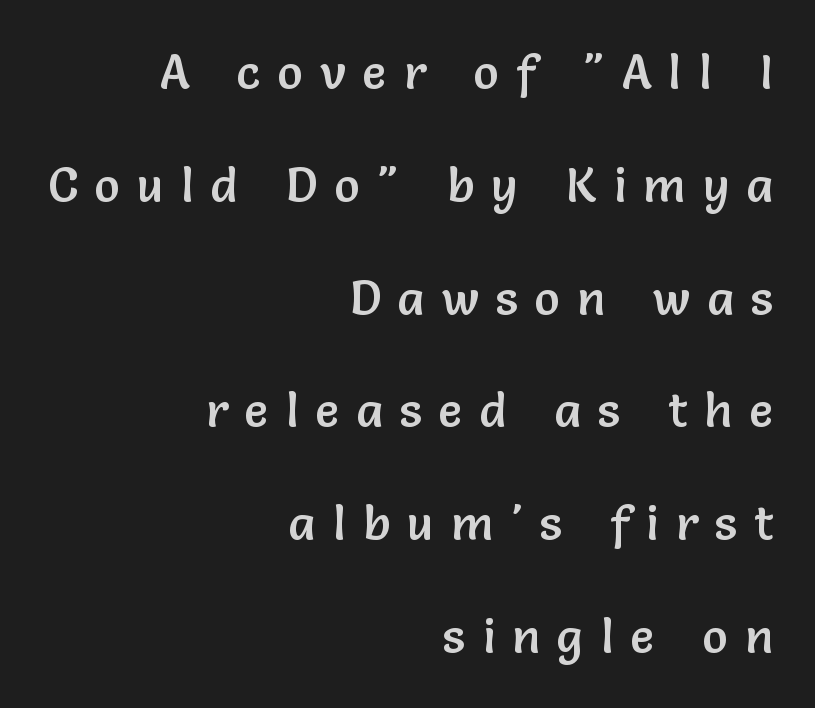
The image shows 48 px sans-serif type, upright; set right-aligned, loose line spacing (2.35x), unusually wide letter spacing (+0.36 em), not underlined; low stroke contrast and a medium x-height.
